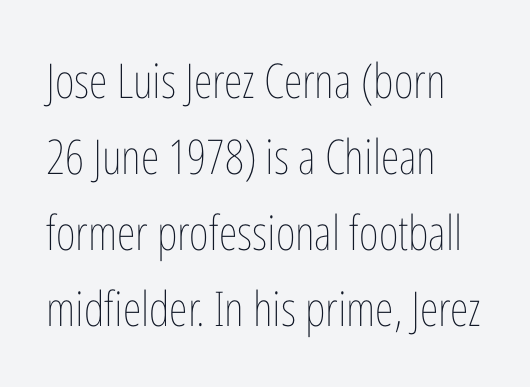
Is this a fixed-width face? No — the glyphs have proportional, varying widths. The tracking reads as untouched default to a designer's eye. The font's upright variant was chosen for this text. Compared with a centered layout, this one pins lines to the left instead. Bold? No — there's no thickening of the strokes. Underlining? Definitely not there.
